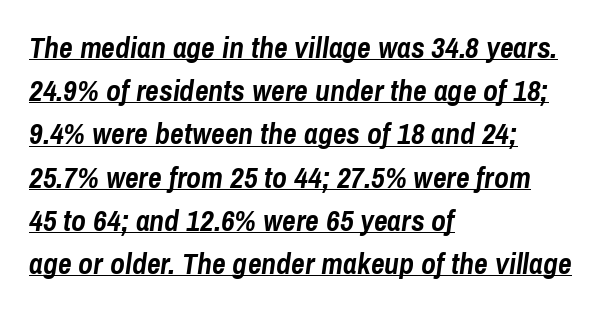
Q: Is the text bold? A: Yes.
Q: Is the text italic (slanted)? A: Yes, it leans right by about 8 degrees.
Q: Is the text underlined? A: Yes.
Q: How is the paragraph aligned? A: Left-aligned.
Q: Is the spacing between letters normal or unusually wide? A: Normal.
Q: Is the spacing between lines tight, normal or loose? A: Normal.
Q: Width (condensed, normal, or wide)? A: Condensed.
Q: Stroke contrast? A: Low.
Q: x-height? A: Medium.
Q: Monospaced? A: No.
